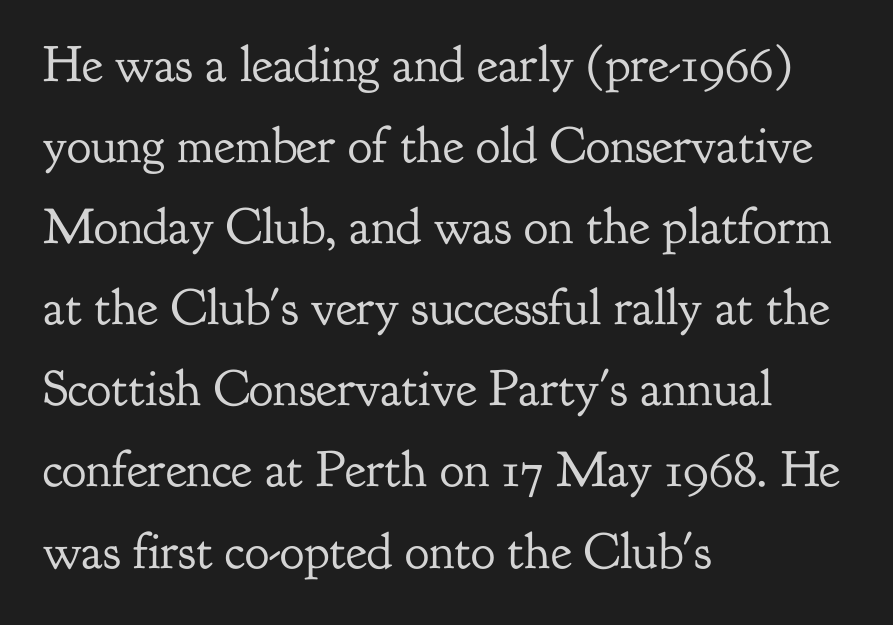
The paragraph shown leans on its left margin. The axis of the letterforms is exactly vertical. Caption: standard tracking, unaltered. This sample uses a serif face. Underlining? Definitely not there. Note the varied advance widths — an 'i' is clearly narrower than an 'm'.
